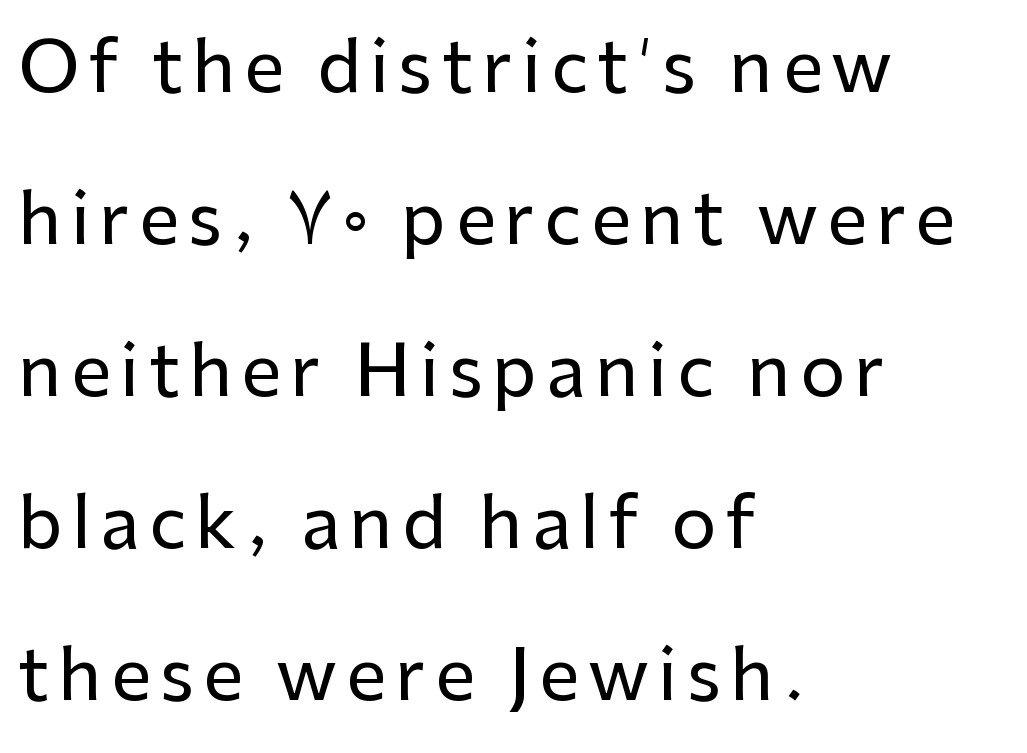
The image shows 71 px sans-serif type, upright; set left-aligned, loose line spacing (2.14x), not underlined; low stroke contrast and a medium x-height.
